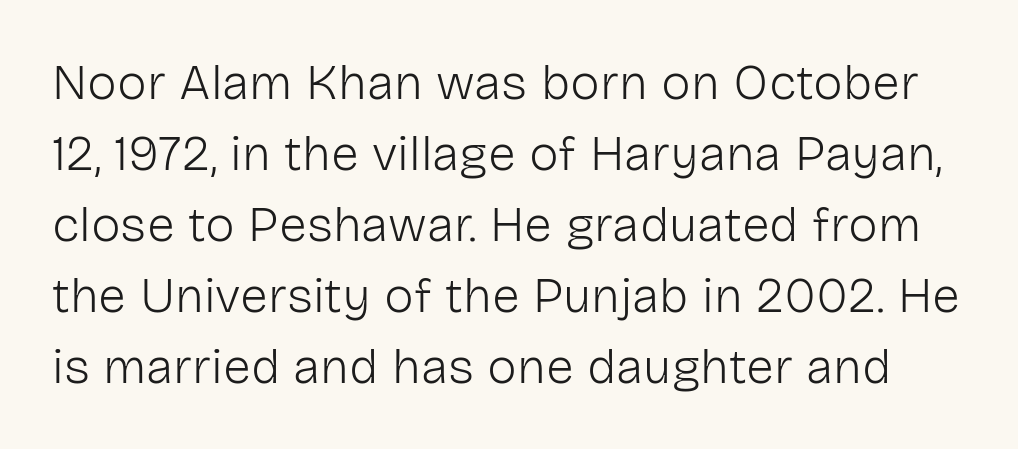
{"serif": "no", "italic": "no", "bold": "no", "weight": "light", "width": "normal", "stroke_contrast": "low", "x_height": "medium", "monospaced": "no", "underline": "no", "line_spacing": "normal", "line_spacing_ratio": 1.42, "letter_spacing": "normal", "letter_spacing_em": 0.0, "glyph_px": 50}
